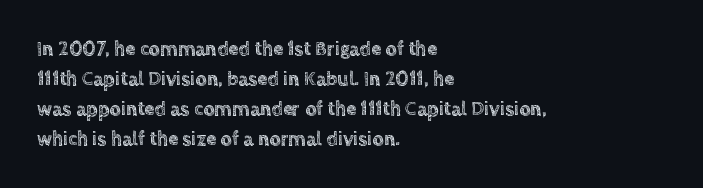
{"italic": "no", "underline": "no", "align": "left", "line_spacing": "normal", "line_spacing_ratio": 1.5, "letter_spacing": "normal", "letter_spacing_em": 0.0, "glyph_px": 20}
